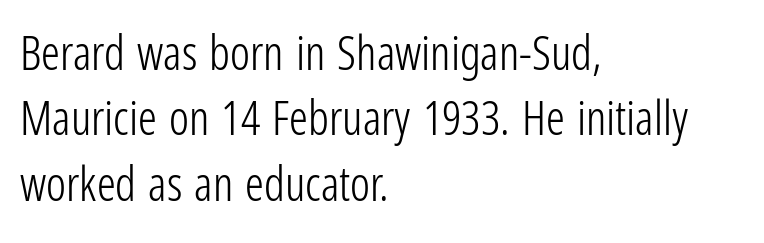
{"serif": "no", "italic": "no", "bold": "no", "weight": "light", "width": "condensed", "stroke_contrast": "low", "x_height": "medium", "monospaced": "no", "underline": "no", "align": "left", "line_spacing": "normal", "line_spacing_ratio": 1.39, "letter_spacing": "normal", "letter_spacing_em": 0.0, "glyph_px": 47}
